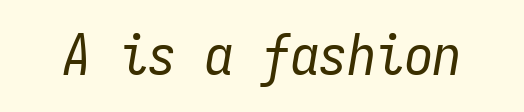
Lines of text with bare space underneath. Unbolded letterforms with no extra heft. The face used here is rendered with its standard letterfit. Does the lettering tilt? It does — this is italic. The letters march in equal steps, a hallmark of fixed-pitch type.
